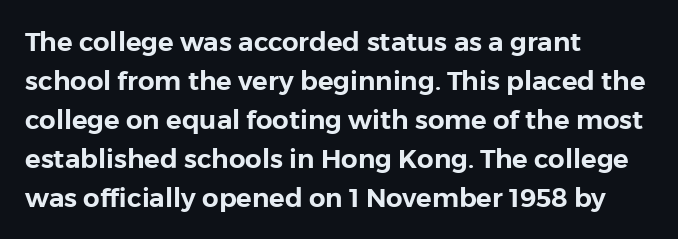
Q: Is the text italic (slanted)? A: No, it is upright.
Q: Is the text underlined? A: No.
Q: How is the paragraph aligned? A: Left-aligned.
Q: Is the spacing between letters normal or unusually wide? A: Normal.
Q: Is the spacing between lines tight, normal or loose? A: Normal.
